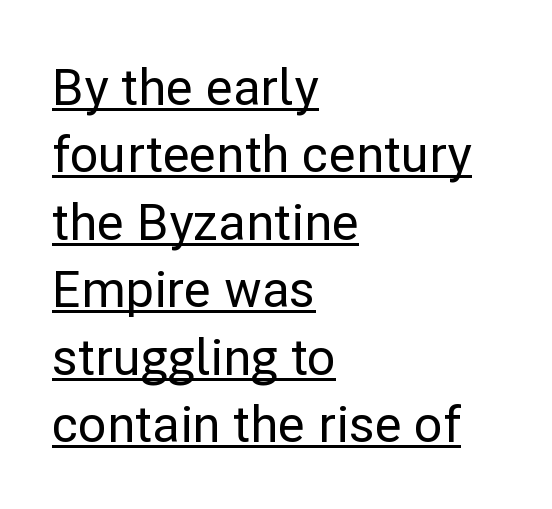
Q: Is the text italic (slanted)? A: No, it is upright.
Q: Is the typeface a serif or a sans-serif typeface? A: Sans-serif.
Q: Is the text underlined? A: Yes.
Q: How is the paragraph aligned? A: Left-aligned.
Q: Is the spacing between letters normal or unusually wide? A: Normal.
Q: Is the spacing between lines tight, normal or loose? A: Normal.
Q: Width (condensed, normal, or wide)? A: Normal.
Q: Stroke contrast? A: Low.
Q: x-height? A: Medium.
Q: Monospaced? A: No.
